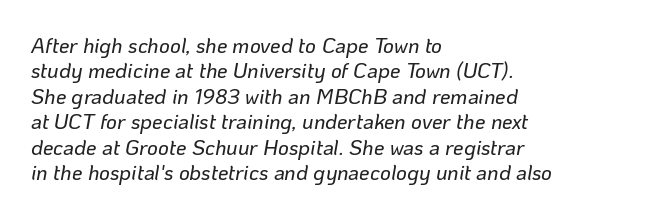
{"italic": "yes", "lean": "right", "slant_degrees": 10, "underline": "no", "align": "left", "line_spacing_ratio": 1.21, "letter_spacing": "normal", "letter_spacing_em": 0.0, "glyph_px": 21}
